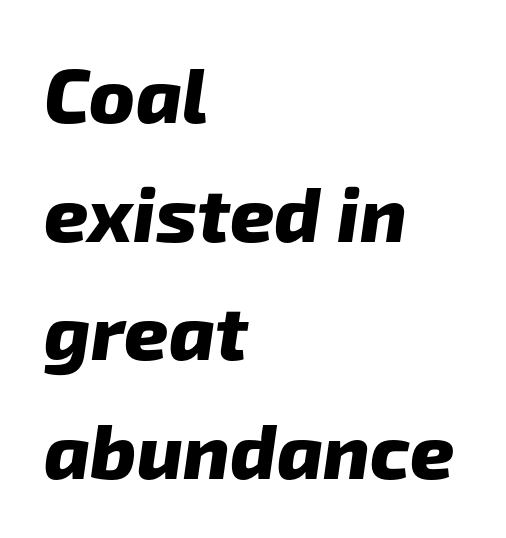
Q: Is the text bold? A: Yes.
Q: Is the typeface a serif or a sans-serif typeface? A: Sans-serif.
Q: Is the text underlined? A: No.
Q: How is the paragraph aligned? A: Left-aligned.
Q: Is the spacing between letters normal or unusually wide? A: Normal.
Q: Is the spacing between lines tight, normal or loose? A: Normal.
Q: Width (condensed, normal, or wide)? A: Normal.
Q: Stroke contrast? A: Low.
Q: x-height? A: Medium.
Q: Monospaced? A: No.
